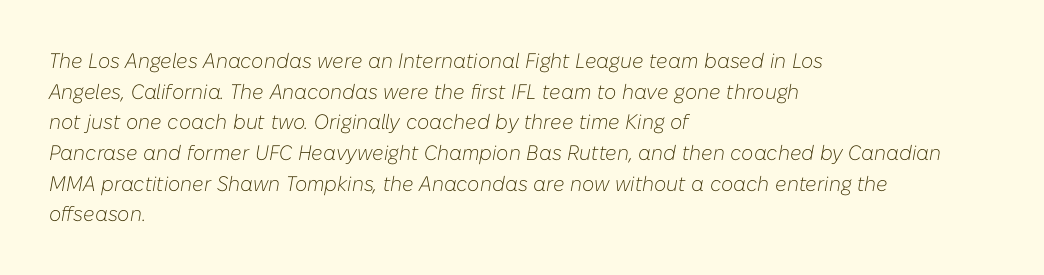
Q: Is the text bold? A: No.
Q: Is the text italic (slanted)? A: Yes, it leans right by about 10 degrees.
Q: Is the text underlined? A: No.
Q: How is the paragraph aligned? A: Left-aligned.
Q: Is the spacing between letters normal or unusually wide? A: Normal.
Q: Is the spacing between lines tight, normal or loose? A: Normal.
